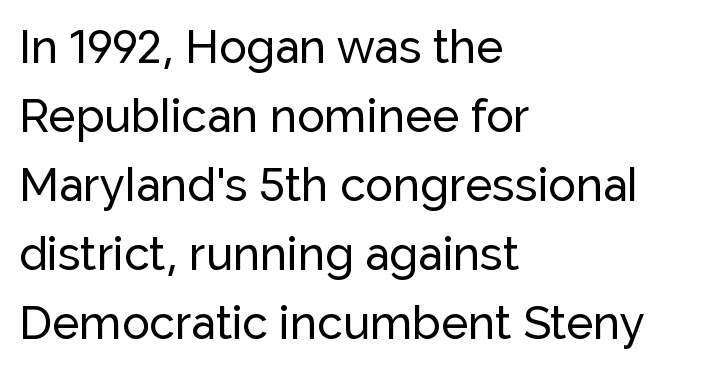
{"serif": "no", "italic": "no", "width": "normal", "stroke_contrast": "low", "x_height": "medium", "monospaced": "no", "underline": "no", "align": "left", "line_spacing": "normal", "line_spacing_ratio": 1.5, "letter_spacing": "normal", "letter_spacing_em": 0.0, "glyph_px": 46}
